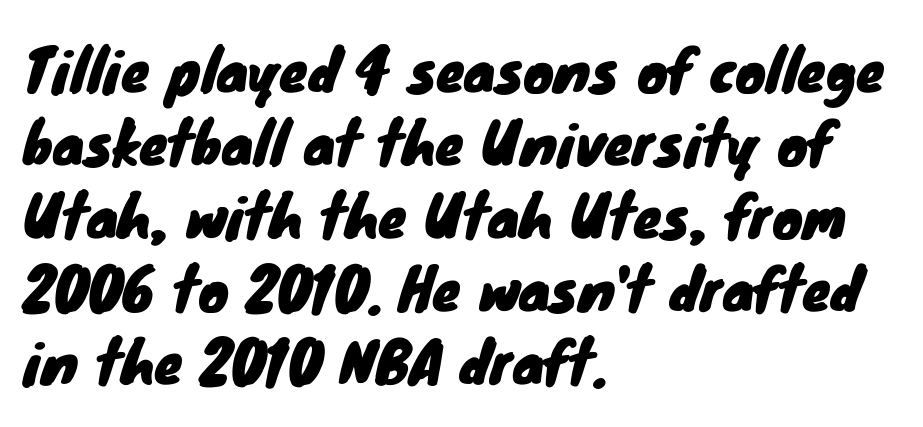
The image shows 57 px sans-serif type; set left-aligned, normal line spacing (1.28x), normal letter spacing, not underlined; low stroke contrast and a small x-height.
